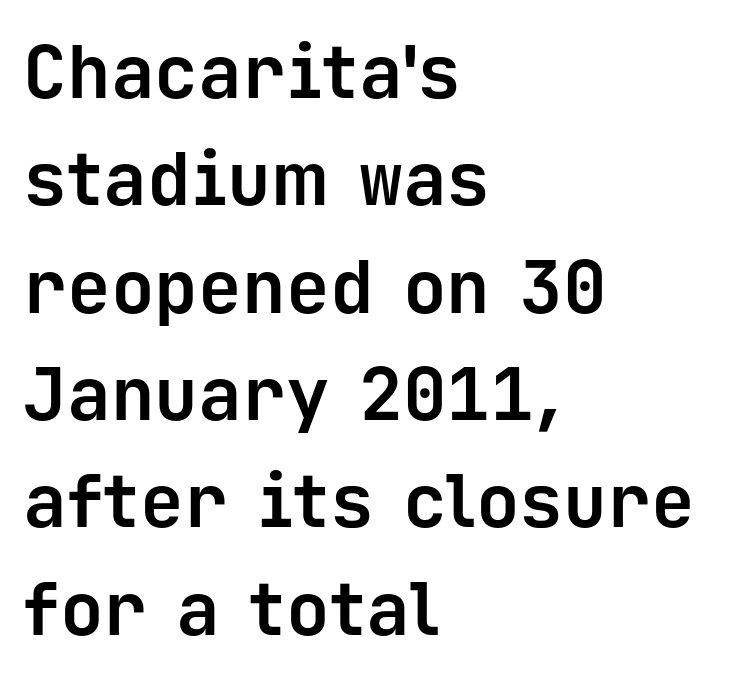
Q: Is the text bold? A: Yes.
Q: Is the text italic (slanted)? A: No, it is upright.
Q: Is the typeface a serif or a sans-serif typeface? A: Sans-serif.
Q: Is the text underlined? A: No.
Q: How is the paragraph aligned? A: Left-aligned.
Q: Is the spacing between letters normal or unusually wide? A: Normal.
Q: Is the spacing between lines tight, normal or loose? A: Normal.
Q: Width (condensed, normal, or wide)? A: Normal.
Q: Stroke contrast? A: Low.
Q: x-height? A: Medium.
Q: Monospaced? A: Yes.
